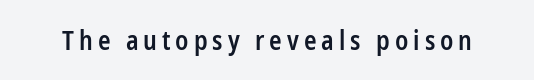
Glance below the letters and you will spot only blank space. In terms of weight, the rendering is demibold, just under bold. The font's upright variant was chosen for this text.
